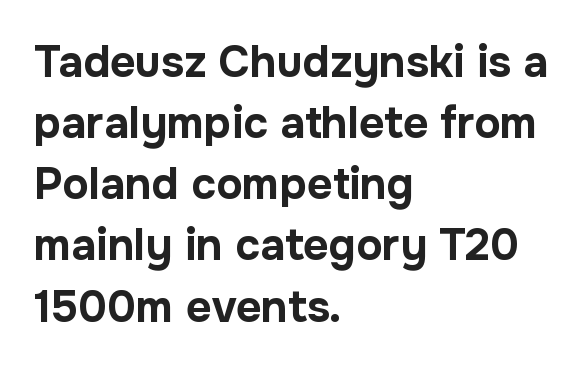
{"serif": "no", "italic": "no", "bold": "yes", "weight": "bold", "width": "normal", "stroke_contrast": "low", "x_height": "medium", "monospaced": "no", "underline": "no", "align": "left", "line_spacing": "normal", "line_spacing_ratio": 1.39, "letter_spacing": "normal", "letter_spacing_em": 0.0, "glyph_px": 44}
